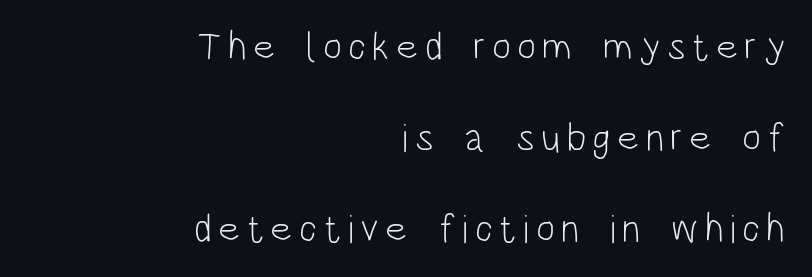
{"serif": "no", "italic": "no", "bold": "no", "weight": "light", "width": "condensed", "stroke_contrast": "low", "x_height": "large", "monospaced": "no", "underline": "no", "align": "right", "line_spacing": "loose", "line_spacing_ratio": 2.28, "glyph_px": 40}
